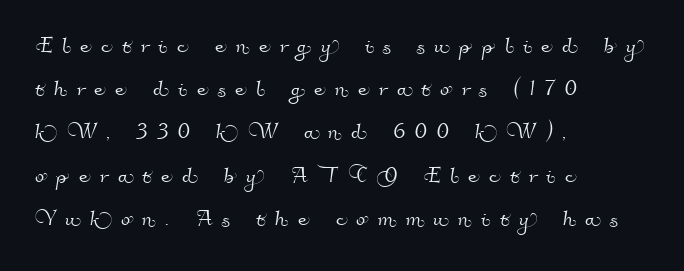
{"underline": "no", "align": "left", "line_spacing": "normal", "line_spacing_ratio": 1.6, "letter_spacing": "wide", "letter_spacing_em": 0.34, "glyph_px": 27}
